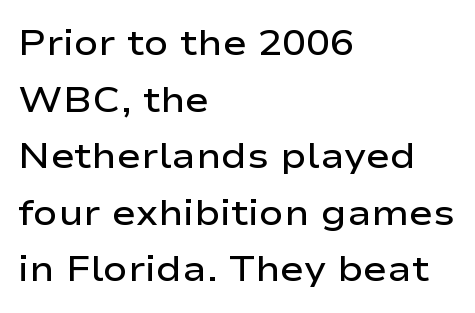
Q: Is the text bold? A: Semi-bold.
Q: Is the text italic (slanted)? A: No, it is upright.
Q: Is the typeface a serif or a sans-serif typeface? A: Sans-serif.
Q: Is the text underlined? A: No.
Q: How is the paragraph aligned? A: Left-aligned.
Q: Is the spacing between letters normal or unusually wide? A: Normal.
Q: Is the spacing between lines tight, normal or loose? A: Normal.
Q: Width (condensed, normal, or wide)? A: Wide.
Q: Stroke contrast? A: Low.
Q: x-height? A: Medium.
Q: Monospaced? A: No.
